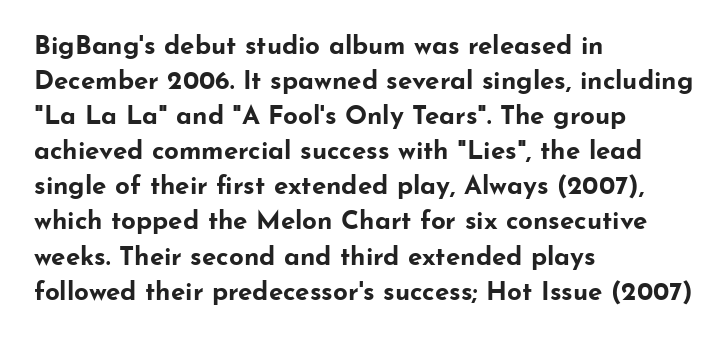
The image shows 26 px bold type, upright; set left-aligned, normal line spacing (1.35x), normal letter spacing, not underlined.
